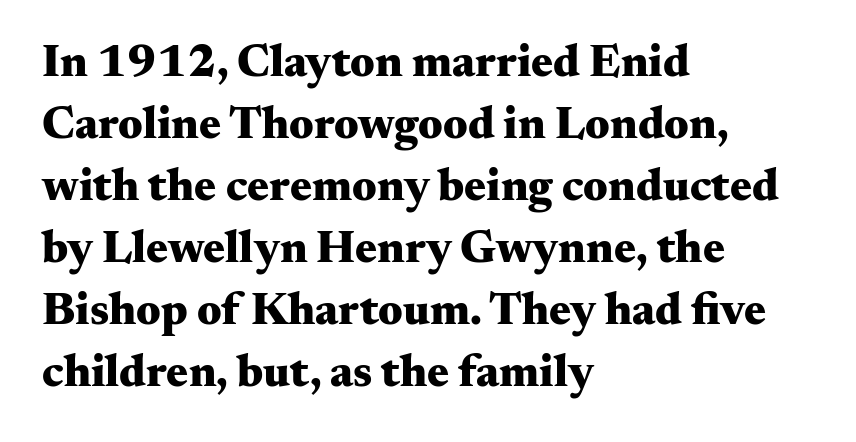
The image shows 46 px heavy, wide serif type, upright; set left-aligned, normal line spacing (1.35x), normal letter spacing, not underlined; medium stroke contrast and a small x-height.
